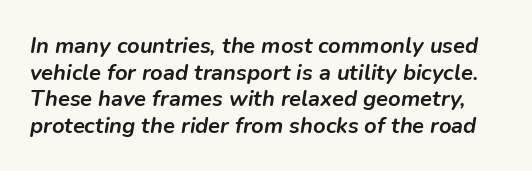
Q: Is the text bold? A: Yes.
Q: Is the text italic (slanted)? A: Yes, it leans right by about 9 degrees.
Q: Is the text underlined? A: No.
Q: Is the spacing between letters normal or unusually wide? A: Normal.
